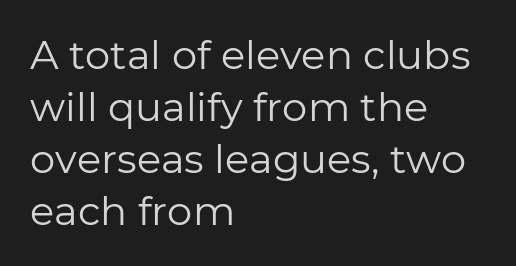
{"serif": "no", "italic": "no", "bold": "no", "weight": "regular", "width": "normal", "stroke_contrast": "low", "x_height": "medium", "monospaced": "no", "underline": "no", "align": "left", "line_spacing": "normal", "line_spacing_ratio": 1.3, "letter_spacing": "normal", "letter_spacing_em": 0.0, "glyph_px": 40}
